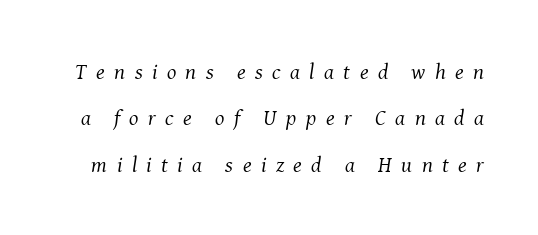
The image shows 22 px text type, italic (leaning right); set loose line spacing (2.11x), unusually wide letter spacing (+0.43 em), not underlined.
